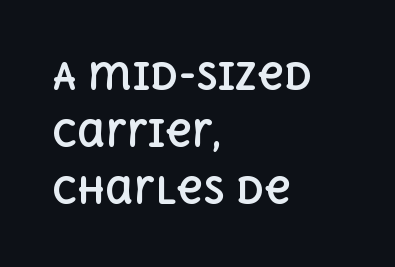
Q: Is the text bold? A: Yes.
Q: Is the text italic (slanted)? A: No, it is upright.
Q: Is the text underlined? A: No.
Q: How is the paragraph aligned? A: Left-aligned.
Q: Is the spacing between letters normal or unusually wide? A: Normal.
Q: Is the spacing between lines tight, normal or loose? A: Normal.
Q: Width (condensed, normal, or wide)? A: Normal.
Q: x-height? A: Large.
Q: Monospaced? A: No.
